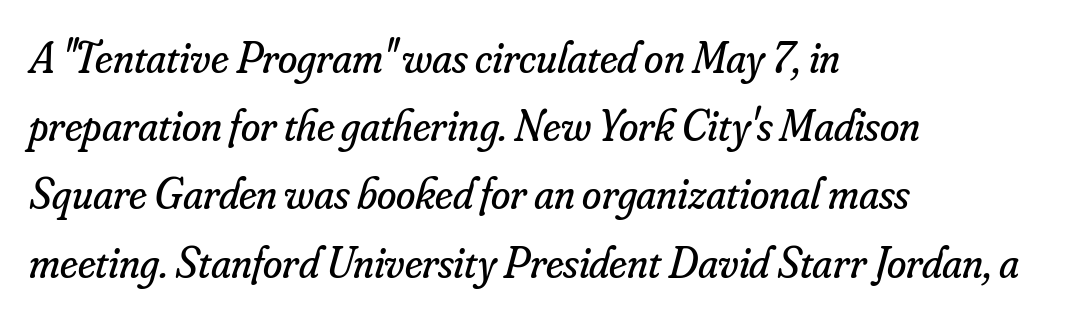
{"serif": "yes", "italic": "yes", "lean": "right", "slant_degrees": 16, "bold": "no", "weight": "regular", "width": "normal", "stroke_contrast": "low", "x_height": "small", "monospaced": "no", "underline": "no", "align": "left", "line_spacing": "normal", "line_spacing_ratio": 1.55, "letter_spacing": "normal", "letter_spacing_em": 0.0, "glyph_px": 44}
